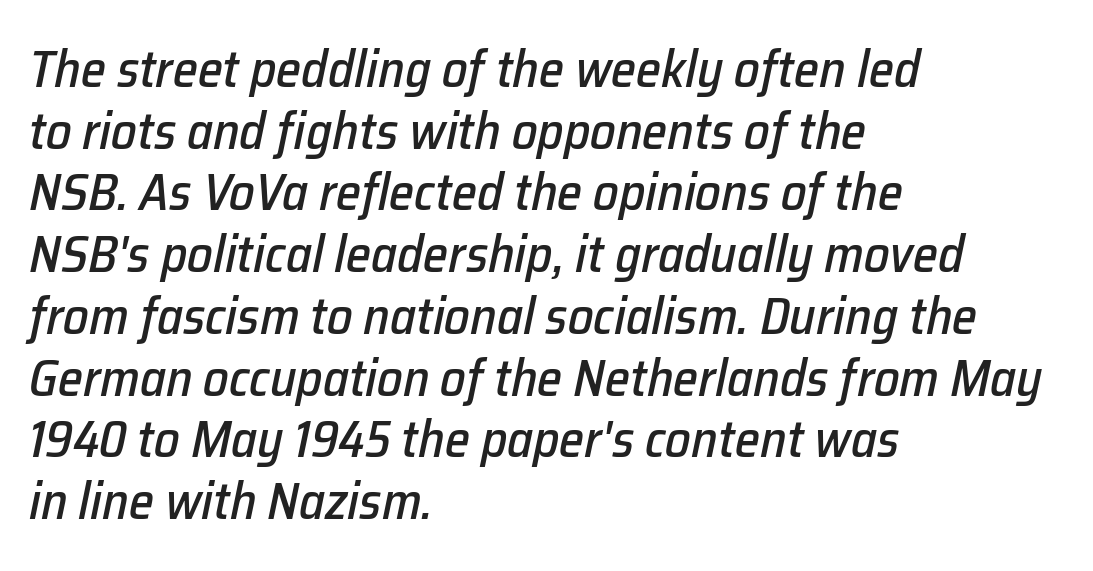
{"italic": "yes", "lean": "right", "slant_degrees": 12, "width": "normal", "stroke_contrast": "low", "x_height": "medium", "monospaced": "no", "underline": "no", "align": "left", "line_spacing_ratio": 1.21, "letter_spacing": "normal", "letter_spacing_em": 0.0, "glyph_px": 51}
